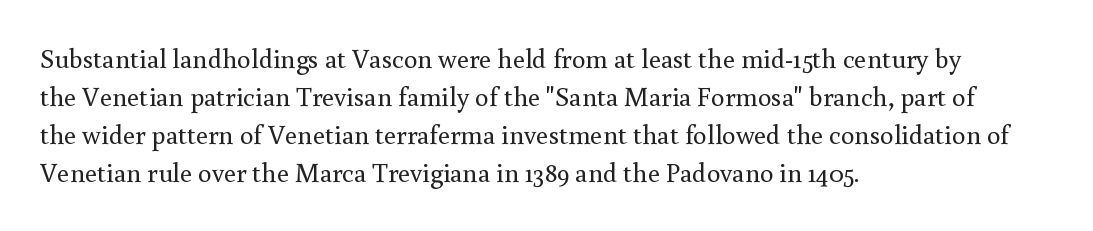
{"italic": "no", "bold": "no", "underline": "no", "align": "left", "line_spacing": "normal", "line_spacing_ratio": 1.41, "letter_spacing": "normal", "letter_spacing_em": 0.0, "glyph_px": 27}
